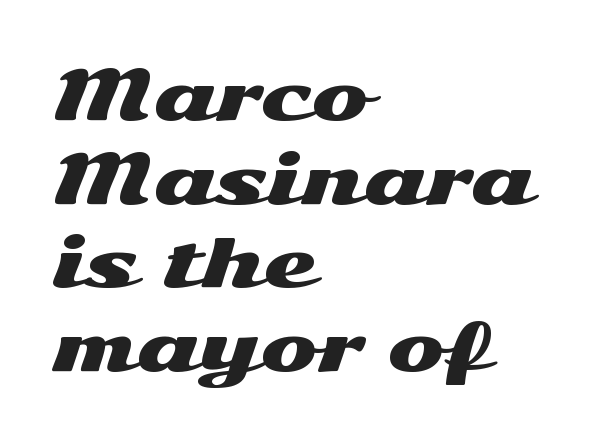
Are there feet on the stems? There aren't — it's a sans. The gaps between neighbouring characters are ordinary and unremarkable. The lines in this sample share a left origin and differ only in where they stop.
